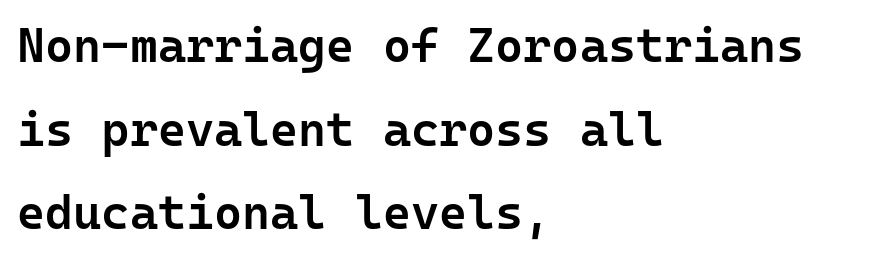
{"serif": "no", "italic": "no", "bold": "semi", "weight": "semibold", "width": "normal", "stroke_contrast": "low", "x_height": "medium", "monospaced": "yes", "underline": "no", "align": "left", "line_spacing_ratio": 1.74, "letter_spacing": "normal", "letter_spacing_em": 0.0, "glyph_px": 48}
